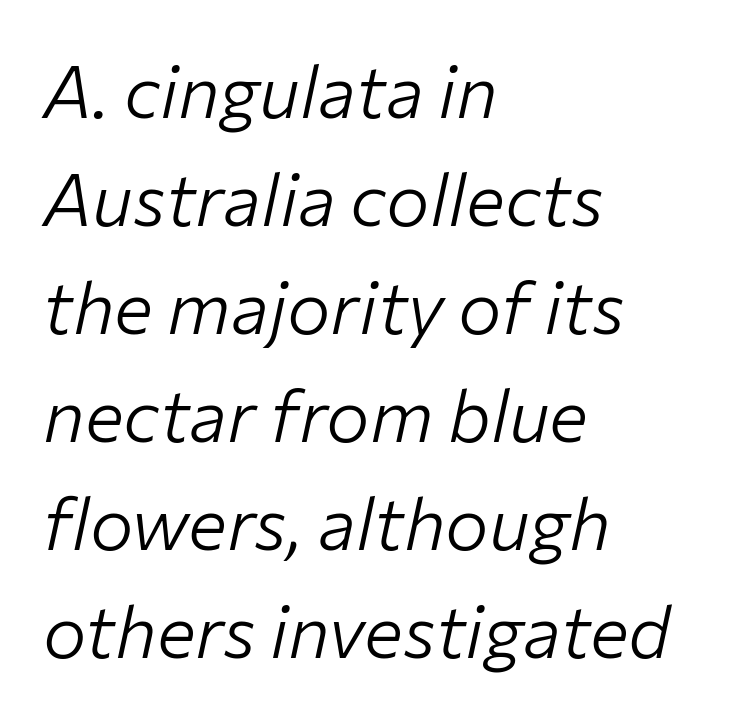
The image shows 73 px light type, italic (leaning right); set left-aligned, normal line spacing (1.48x), normal letter spacing, not underlined; low stroke contrast and a medium x-height.
